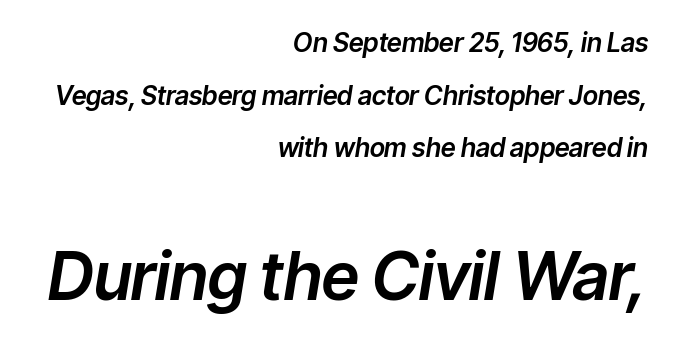
Q: Is the text italic (slanted)? A: Yes, it leans right by about 9 degrees.
Q: Is the text underlined? A: No.
Q: How is the paragraph aligned? A: Right-aligned.
Q: Is the spacing between letters normal or unusually wide? A: Normal.
Q: Is the spacing between lines tight, normal or loose? A: Loose.
Q: Which block of text is set in a larger size, the first (top) or the second (bottom)? A: The second (bottom) one.
Q: Width (condensed, normal, or wide)? A: Normal.
Q: Stroke contrast? A: Low.
Q: x-height? A: Medium.
Q: Monospaced? A: No.
